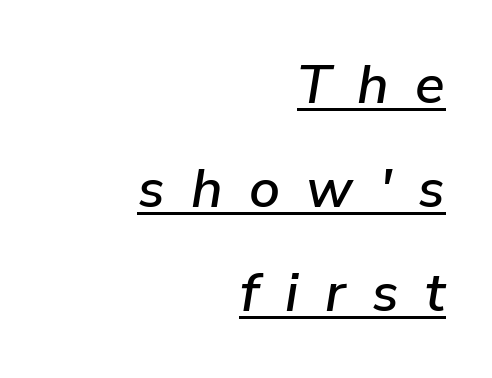
If you drew a ruler down the right edge, every line would touch it. Emphasis-style slanted type is in use. Proportional: the letters do not fall into vertical columns. Every word sits above its own underline. Honestly, the letter spacing is so wide it's the main thing you notice.
